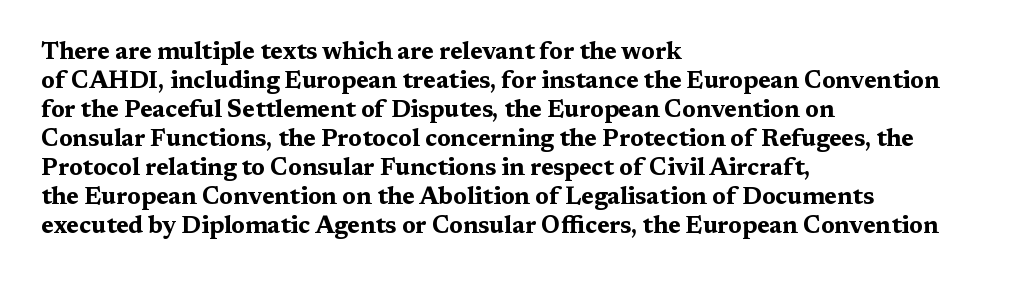
Q: Is the text bold? A: Yes.
Q: Is the text italic (slanted)? A: No, it is upright.
Q: Is the text underlined? A: No.
Q: How is the paragraph aligned? A: Left-aligned.
Q: Is the spacing between letters normal or unusually wide? A: Normal.
